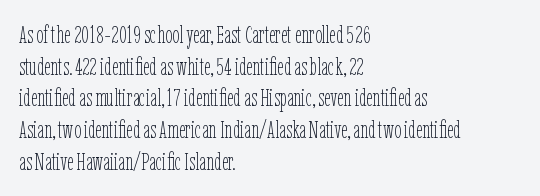
Q: Is the text bold? A: No.
Q: Is the text italic (slanted)? A: No, it is upright.
Q: Is the text underlined? A: No.
Q: How is the paragraph aligned? A: Left-aligned.
Q: Is the spacing between letters normal or unusually wide? A: Normal.
Q: Is the spacing between lines tight, normal or loose? A: Normal.
